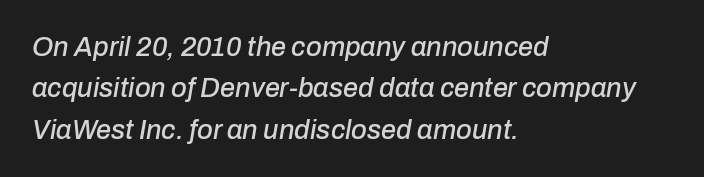
The image shows 27 px text type, italic (leaning right); set left-aligned, normal line spacing (1.53x), normal letter spacing, not underlined.
